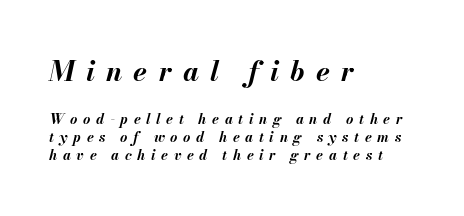
Q: Is the text bold? A: Yes.
Q: Is the text italic (slanted)? A: Yes, it leans right by about 13 degrees.
Q: Is the text underlined? A: No.
Q: How is the paragraph aligned? A: Left-aligned.
Q: Is the spacing between letters normal or unusually wide? A: Unusually wide.
Q: Is the spacing between lines tight, normal or loose? A: Normal.
Q: Which block of text is set in a larger size, the first (top) or the second (bottom)? A: The first (top) one.
Q: Width (condensed, normal, or wide)? A: Normal.
Q: Stroke contrast? A: Medium.
Q: x-height? A: Small.
Q: Monospaced? A: No.
